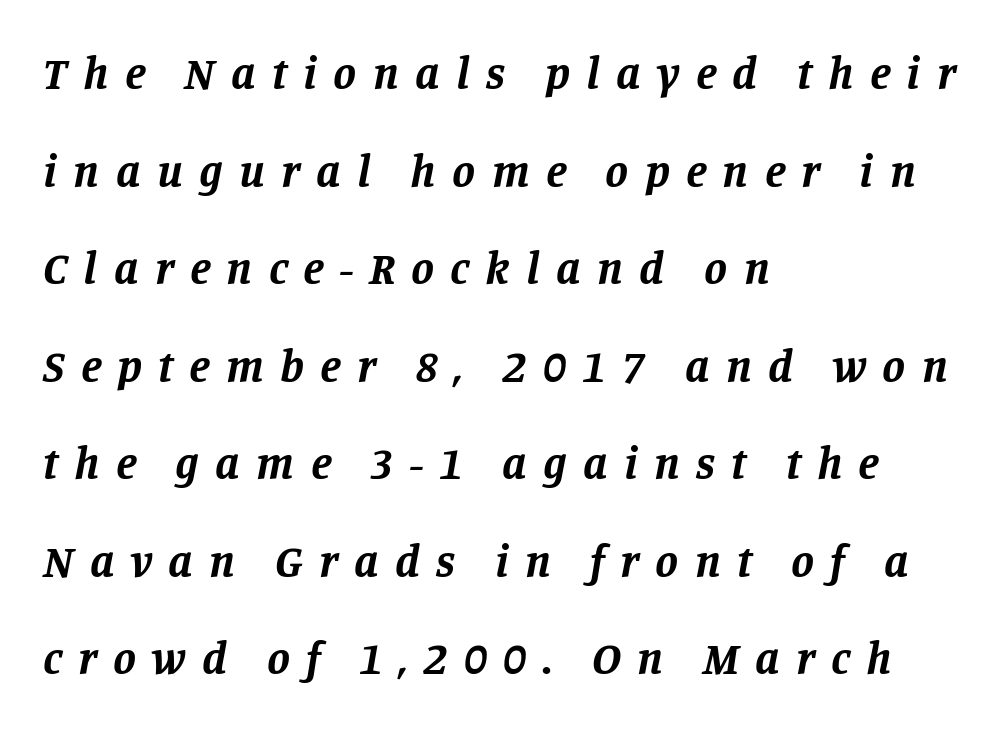
Q: Is the text bold? A: Yes.
Q: Is the text italic (slanted)? A: Yes, it leans right by about 11 degrees.
Q: Is the typeface a serif or a sans-serif typeface? A: Serif.
Q: Is the text underlined? A: No.
Q: How is the paragraph aligned? A: Left-aligned.
Q: Is the spacing between letters normal or unusually wide? A: Unusually wide.
Q: Is the spacing between lines tight, normal or loose? A: Loose.
Q: Width (condensed, normal, or wide)? A: Normal.
Q: Stroke contrast? A: Low.
Q: x-height? A: Large.
Q: Monospaced? A: No.
